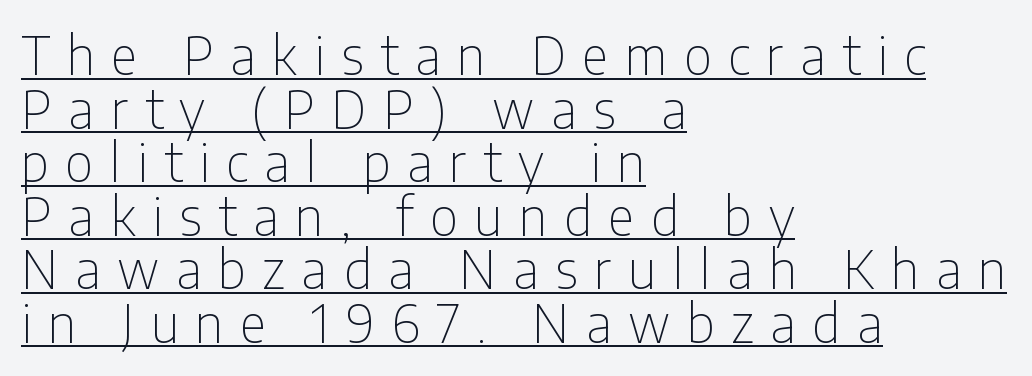
This sample uses expanded letter spacing, leaving extra air between glyphs. Glance below the letters and you will spot a drawn line. Note: no serifs on the glyphs. When letters stand straight like this, we call the style roman or upright. Cramped leading. The rendering anchors every line to the left-hand side.
